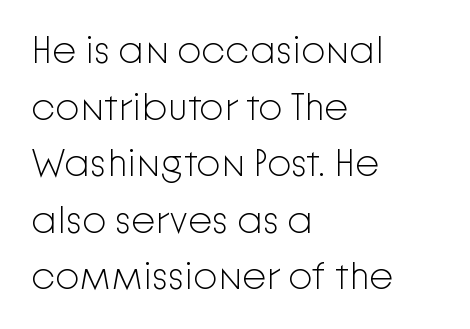
The image shows 39 px light sans-serif type, upright; set left-aligned, normal line spacing (1.45x), normal letter spacing, not underlined; low stroke contrast and a medium x-height.
